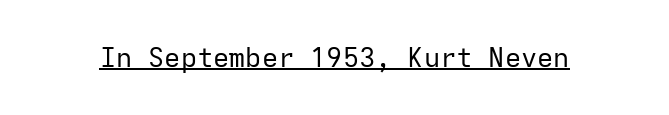
The image shows 27 px text type, upright; set normal letter spacing, underlined.
